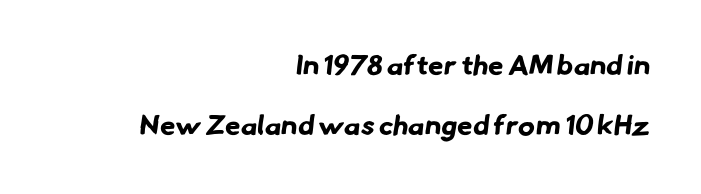
The font family rendered here belongs to the sans-serif group. Every row of glyphs terminates at an identical x-position on the right. Widely set lines give the paragraph a tall, airy silhouette. Bare-footed words on every line. The passage shown is emphatically bold.
